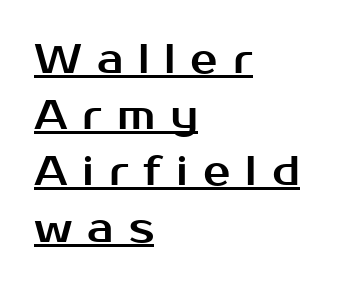
Q: Is the text italic (slanted)? A: No, it is upright.
Q: Is the typeface a serif or a sans-serif typeface? A: Sans-serif.
Q: Is the text underlined? A: Yes.
Q: How is the paragraph aligned? A: Left-aligned.
Q: Is the spacing between letters normal or unusually wide? A: Unusually wide.
Q: Is the spacing between lines tight, normal or loose? A: Normal.
Q: Width (condensed, normal, or wide)? A: Normal.
Q: Stroke contrast? A: Medium.
Q: x-height? A: Medium.
Q: Monospaced? A: No.
